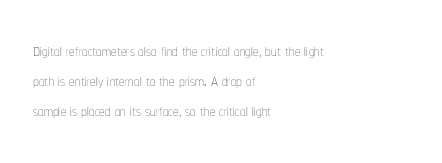
Reading down the column, the eye jumps a familiar distance to each next line. Left-aligned paragraph, ragged on the right. Check under the words: just untouched page. Nope, not italic — everything's standing straight.
